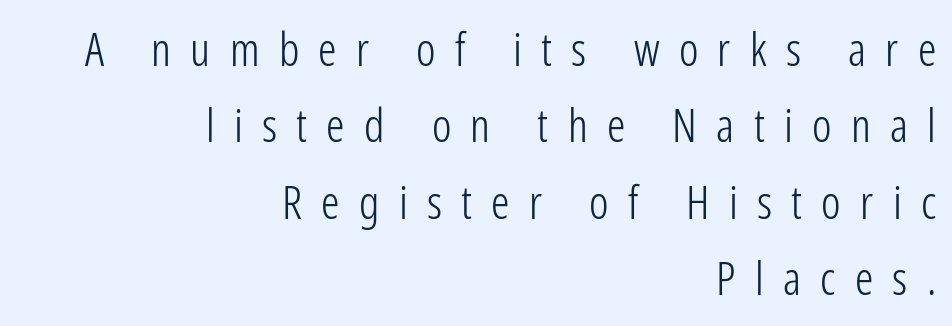
The image shows 46 px light, condensed sans-serif type, upright; set right-aligned, normal line spacing (1.66x), unusually wide letter spacing (+0.42 em), not underlined; low stroke contrast and a medium x-height.
